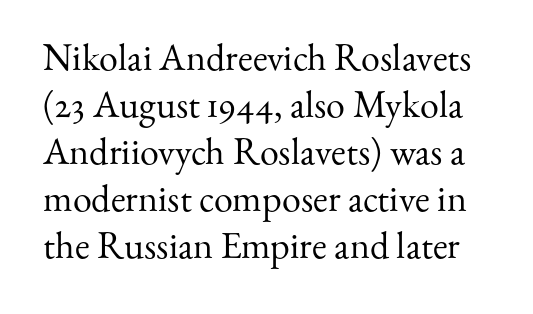
{"serif": "yes", "italic": "no", "bold": "no", "weight": "regular", "width": "normal", "stroke_contrast": "medium", "x_height": "small", "monospaced": "no", "underline": "no", "line_spacing_ratio": 1.24, "letter_spacing": "normal", "letter_spacing_em": 0.0, "glyph_px": 38}
